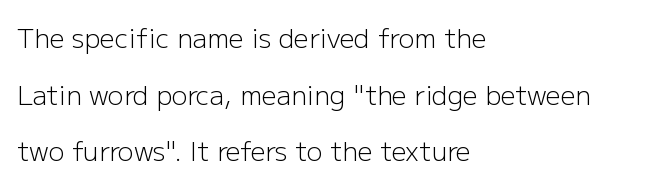
The image shows 26 px text type, upright; set left-aligned, loose line spacing (2.18x), normal letter spacing, not underlined.
